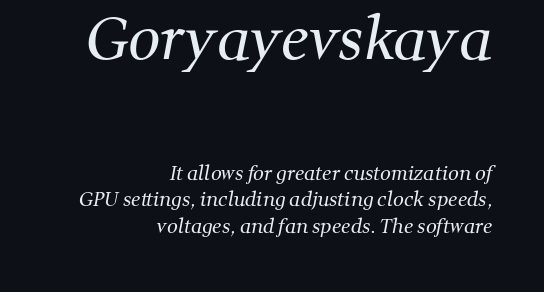
{"serif": "yes", "bold": "no", "weight": "regular", "width": "normal", "stroke_contrast": "medium", "x_height": "medium", "monospaced": "no", "underline": "no", "align": "right", "line_spacing": "normal", "line_spacing_ratio": 1.39, "letter_spacing": "normal", "letter_spacing_em": 0.0, "larger_block": "first", "size_ratio": 3.0, "glyph_px": 57}
